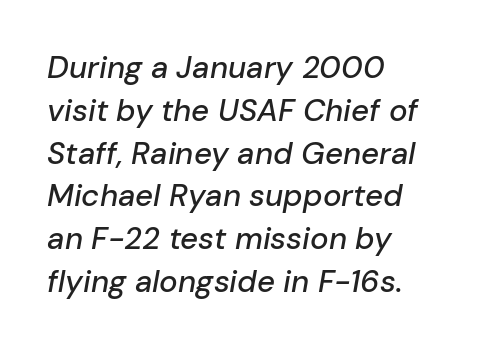
{"italic": "yes", "lean": "right", "slant_degrees": 10, "width": "normal", "stroke_contrast": "low", "x_height": "medium", "monospaced": "no", "underline": "no", "align": "left", "line_spacing": "normal", "line_spacing_ratio": 1.38, "letter_spacing": "normal", "letter_spacing_em": 0.0, "glyph_px": 31}
